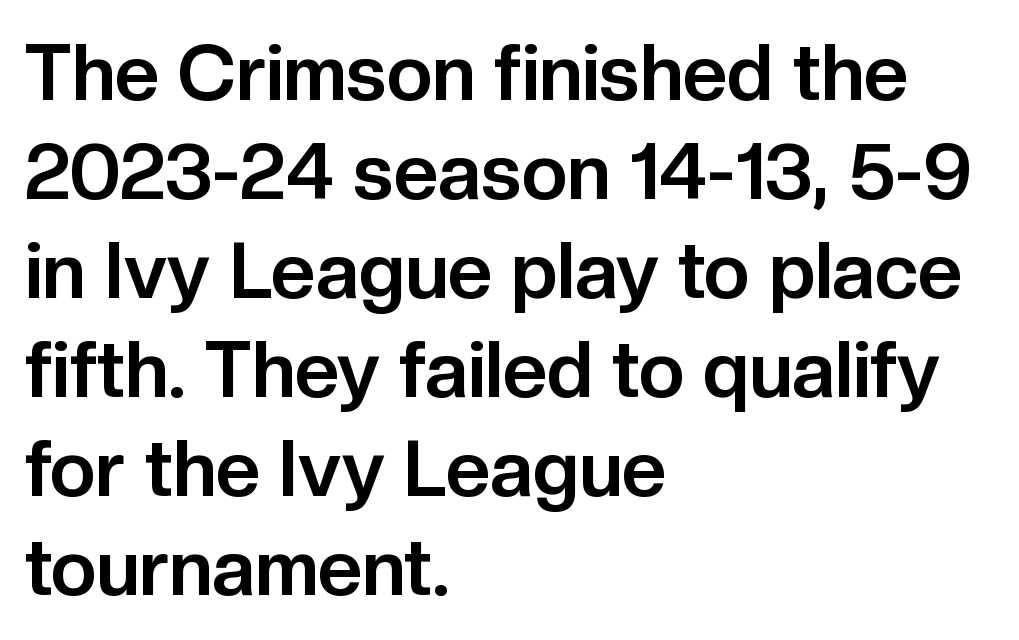
{"serif": "no", "italic": "no", "bold": "yes", "weight": "bold", "width": "normal", "stroke_contrast": "low", "x_height": "medium", "monospaced": "no", "underline": "no", "align": "left", "line_spacing": "normal", "line_spacing_ratio": 1.27, "letter_spacing": "normal", "letter_spacing_em": 0.0, "glyph_px": 78}
